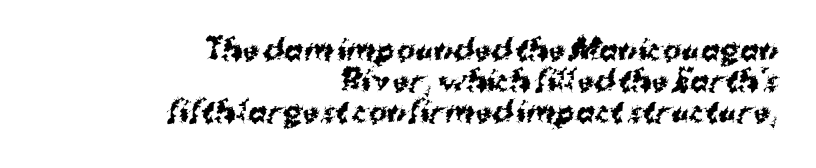
{"serif": "no", "bold": "yes", "weight": "bold", "width": "normal", "stroke_contrast": "medium", "x_height": "medium", "monospaced": "no", "underline": "no", "align": "right", "line_spacing": "tight", "line_spacing_ratio": 1.1, "letter_spacing": "normal", "letter_spacing_em": 0.0, "glyph_px": 28}
